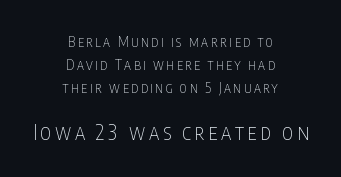
Q: Is the text bold? A: No.
Q: Is the text italic (slanted)? A: No, it is upright.
Q: Is the text underlined? A: No.
Q: How is the paragraph aligned? A: Centered.
Q: Is the spacing between lines tight, normal or loose? A: Normal.
Q: Which block of text is set in a larger size, the first (top) or the second (bottom)? A: The second (bottom) one.
